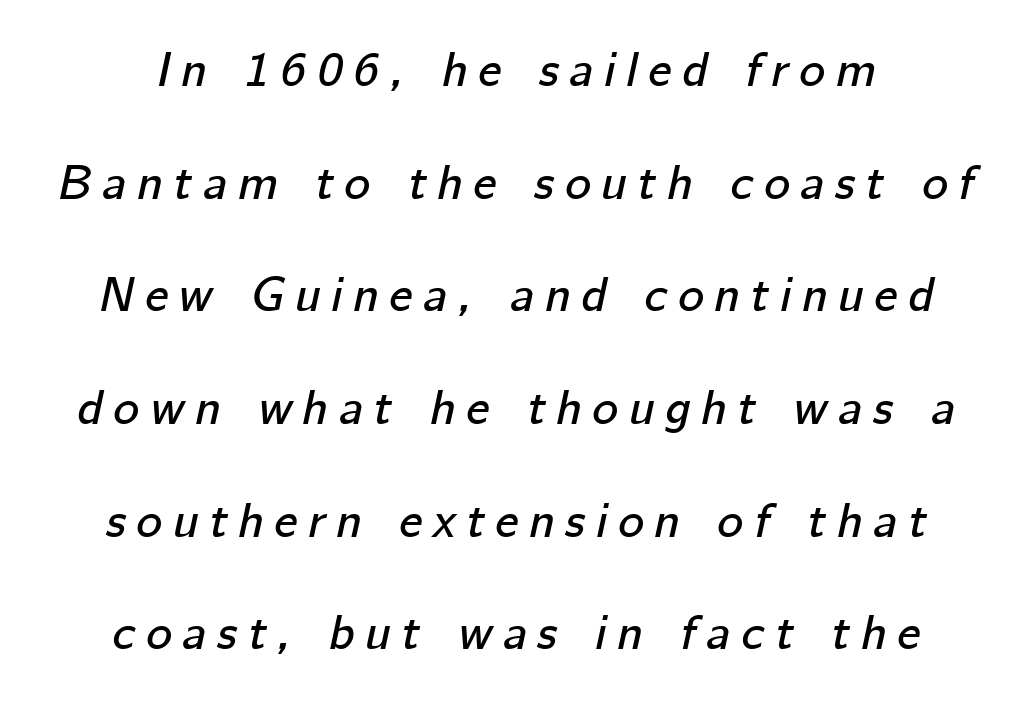
Q: Is the text italic (slanted)? A: Yes, it leans right by about 12 degrees.
Q: Is the text underlined? A: No.
Q: Is the spacing between letters normal or unusually wide? A: Unusually wide.
Q: Is the spacing between lines tight, normal or loose? A: Loose.
Q: Width (condensed, normal, or wide)? A: Normal.
Q: Stroke contrast? A: Low.
Q: x-height? A: Medium.
Q: Monospaced? A: No.
